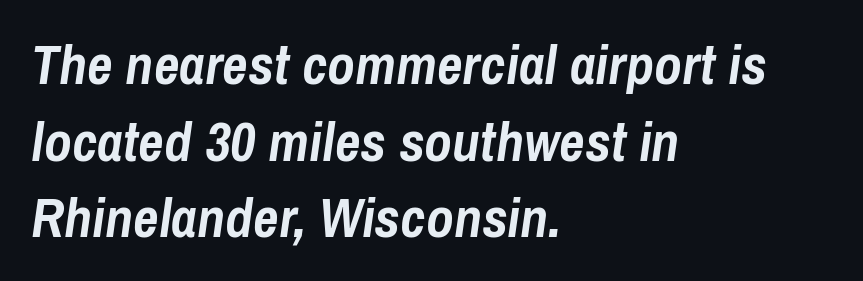
Q: Is the text bold? A: Yes.
Q: Is the text italic (slanted)? A: Yes, it leans right by about 8 degrees.
Q: Is the text underlined? A: No.
Q: How is the paragraph aligned? A: Left-aligned.
Q: Is the spacing between letters normal or unusually wide? A: Normal.
Q: Is the spacing between lines tight, normal or loose? A: Normal.
Q: Width (condensed, normal, or wide)? A: Condensed.
Q: Stroke contrast? A: Low.
Q: x-height? A: Medium.
Q: Monospaced? A: No.
